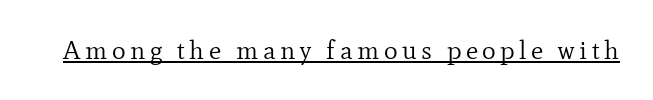
{"italic": "no", "bold": "no", "underline": "yes", "glyph_px": 26}
